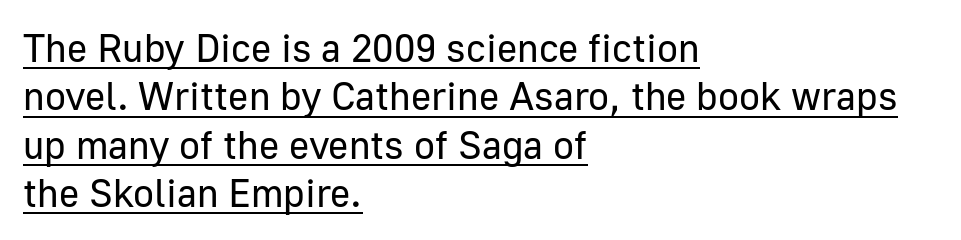
{"serif": "no", "italic": "no", "bold": "no", "weight": "regular", "width": "normal", "stroke_contrast": "low", "x_height": "medium", "monospaced": "no", "underline": "yes", "align": "left", "line_spacing_ratio": 1.24, "letter_spacing": "normal", "letter_spacing_em": 0.0, "glyph_px": 39}
